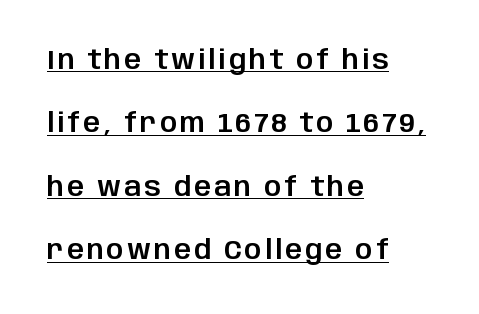
Honestly, the underline is the first thing you notice here. Upright lettering throughout. One-word summary of the alignment: left. If you measured baseline to baseline, you'd find a long distance.
